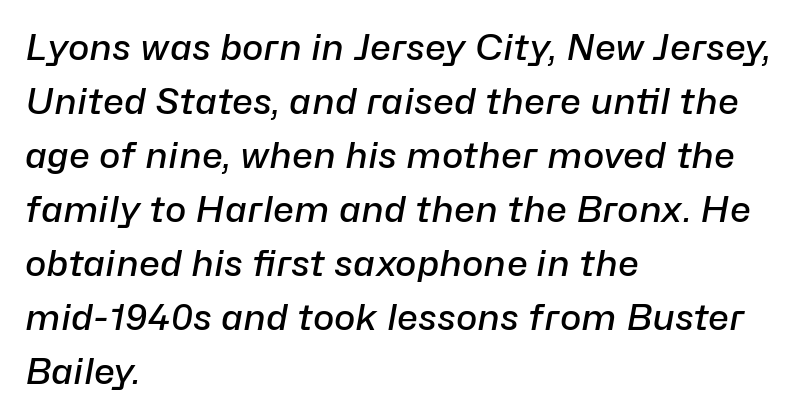
{"italic": "yes", "lean": "right", "slant_degrees": 10, "bold": "semi", "weight": "semibold", "width": "normal", "stroke_contrast": "low", "x_height": "medium", "monospaced": "no", "underline": "no", "align": "left", "line_spacing": "normal", "line_spacing_ratio": 1.5, "letter_spacing": "normal", "letter_spacing_em": 0.0, "glyph_px": 36}
